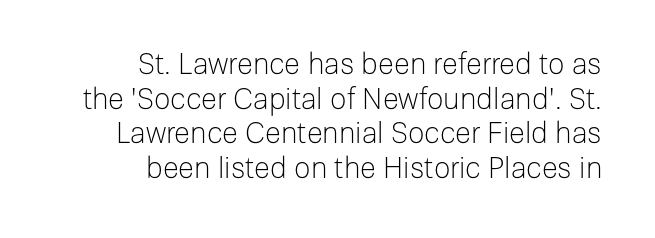
The image shows 29 px light sans-serif type, upright; set right-aligned, line spacing 1.19x, normal letter spacing, not underlined; low stroke contrast and a medium x-height.
